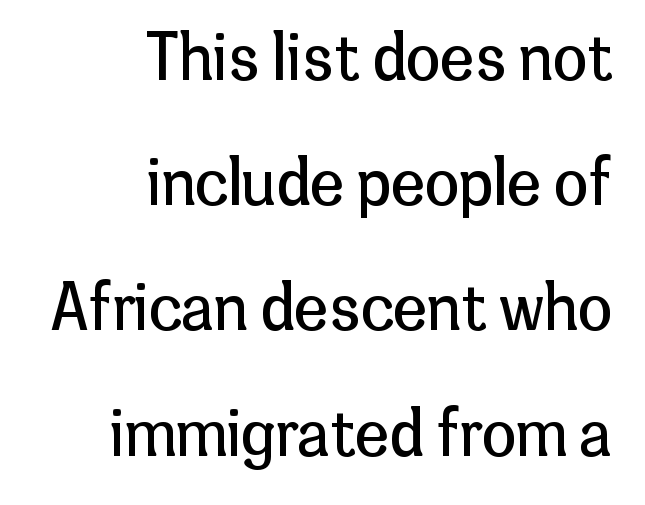
The image shows 62 px regular-weight sans-serif type, upright; set right-aligned, loose line spacing (2.02x), normal letter spacing, not underlined; low stroke contrast and a medium x-height.
